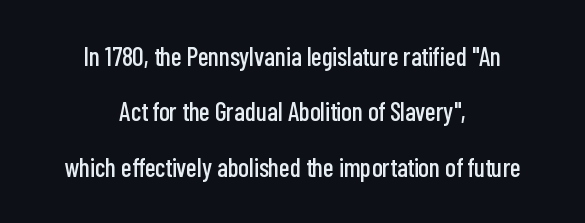
{"italic": "no", "underline": "no", "align": "center", "line_spacing": "loose", "line_spacing_ratio": 2.13, "letter_spacing": "normal", "letter_spacing_em": 0.0, "glyph_px": 26}
